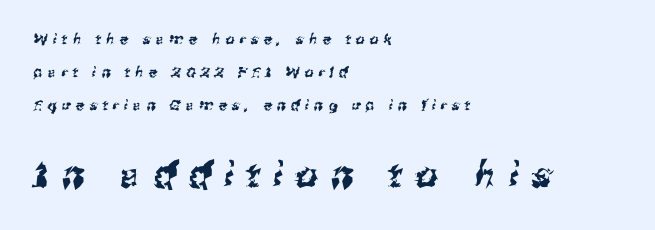
The image shows 35 px sans-serif type; set left-aligned, loose line spacing (2.36x), unusually wide letter spacing (+0.38 em), not underlined; the second (bottom) block is 2.5x larger; medium stroke contrast and a medium x-height.
